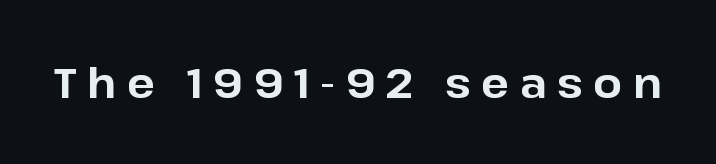
The image shows 41 px bold sans-serif type, upright; set unusually wide letter spacing (+0.26 em), not underlined; low stroke contrast and a medium x-height.
